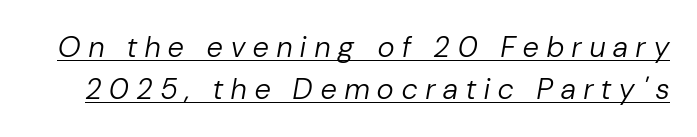
The image shows 29 px regular-weight type, italic (leaning right); set normal line spacing (1.46x), unusually wide letter spacing (+0.29 em), underlined; low stroke contrast and a medium x-height.
